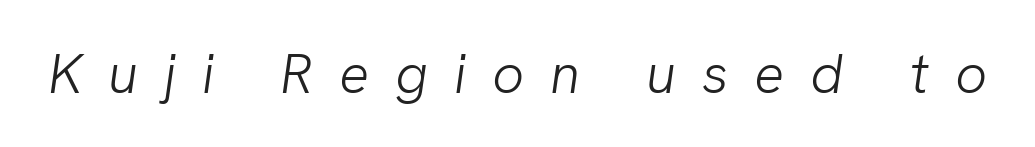
Here the designer chose a conventional face with non-uniform glyph widths. The space directly below the letters is spotless. No heavy texture on the line: the type isn't bold. A typesetter would label this face a sans. What stands out about the letter spacing? Its width — letters are far apart.
